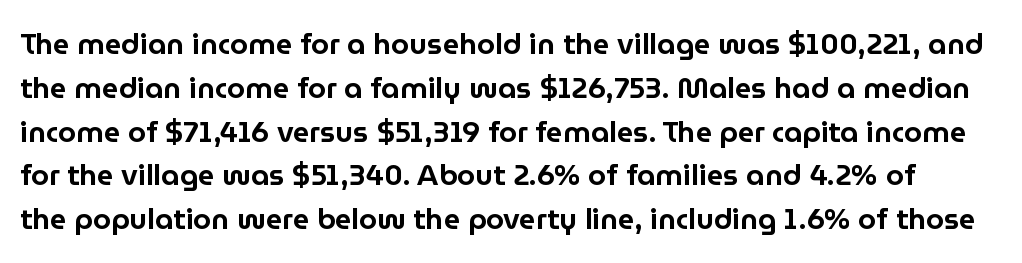
{"serif": "no", "italic": "no", "width": "normal", "stroke_contrast": "low", "x_height": "medium", "monospaced": "no", "underline": "no", "line_spacing": "normal", "line_spacing_ratio": 1.51, "letter_spacing": "normal", "letter_spacing_em": 0.0, "glyph_px": 29}
